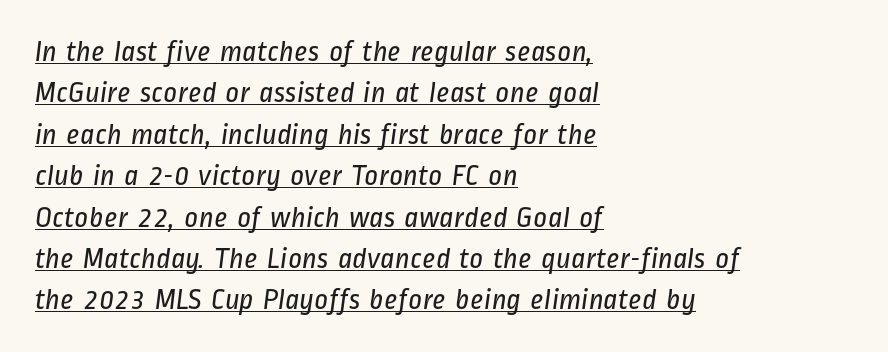
Q: Is the text bold? A: No.
Q: Is the typeface a serif or a sans-serif typeface? A: Sans-serif.
Q: Is the text underlined? A: Yes.
Q: How is the paragraph aligned? A: Left-aligned.
Q: Is the spacing between letters normal or unusually wide? A: Normal.
Q: Is the spacing between lines tight, normal or loose? A: Normal.
Q: Width (condensed, normal, or wide)? A: Condensed.
Q: Stroke contrast? A: Low.
Q: x-height? A: Medium.
Q: Monospaced? A: No.
